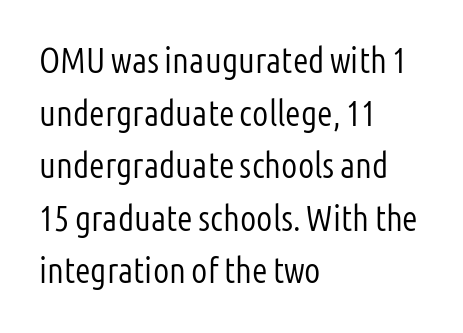
Q: Is the text bold? A: No.
Q: Is the text italic (slanted)? A: No, it is upright.
Q: Is the typeface a serif or a sans-serif typeface? A: Sans-serif.
Q: Is the text underlined? A: No.
Q: How is the paragraph aligned? A: Left-aligned.
Q: Is the spacing between letters normal or unusually wide? A: Normal.
Q: Is the spacing between lines tight, normal or loose? A: Normal.
Q: Width (condensed, normal, or wide)? A: Condensed.
Q: Stroke contrast? A: Low.
Q: x-height? A: Medium.
Q: Monospaced? A: No.
